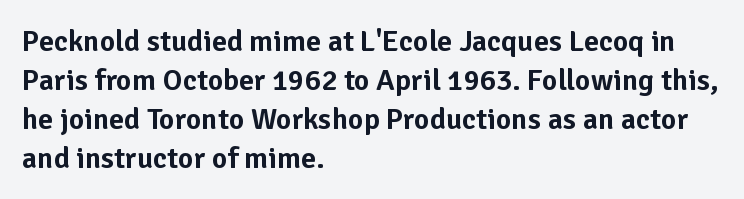
Q: Is the text italic (slanted)? A: No, it is upright.
Q: Is the typeface a serif or a sans-serif typeface? A: Sans-serif.
Q: Is the text underlined? A: No.
Q: How is the paragraph aligned? A: Left-aligned.
Q: Is the spacing between letters normal or unusually wide? A: Normal.
Q: Is the spacing between lines tight, normal or loose? A: Normal.
Q: Width (condensed, normal, or wide)? A: Normal.
Q: Stroke contrast? A: Low.
Q: x-height? A: Medium.
Q: Monospaced? A: No.
